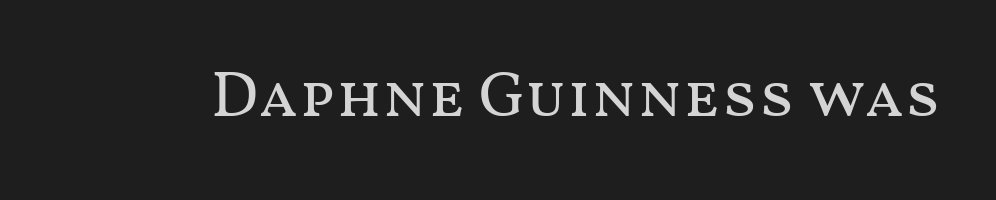
On a weight scale, this lands at 450 or below. Think of a printed novel: that variable character pitch is what you see here. The gap between lines stays unmarked. Nothing unusual about the tracking: characters are spaced as the font intends. Posture: straight, roman, zero tilt.
